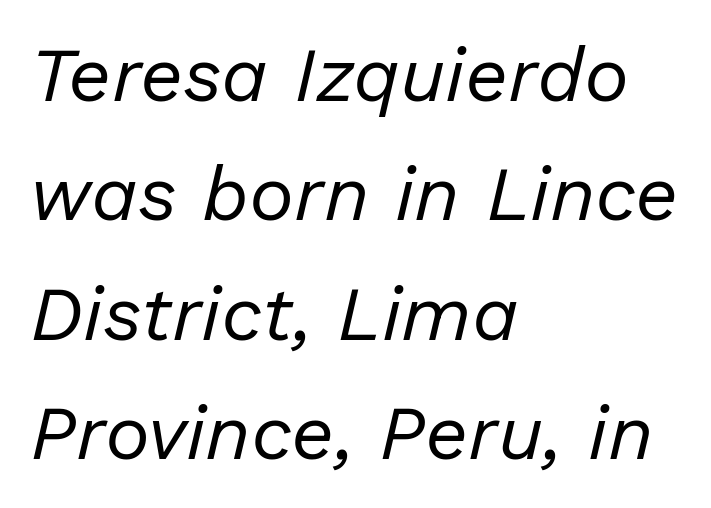
The image shows 76 px regular-weight type, italic (leaning right); set left-aligned, normal line spacing (1.57x), normal letter spacing, not underlined; low stroke contrast and a medium x-height.
